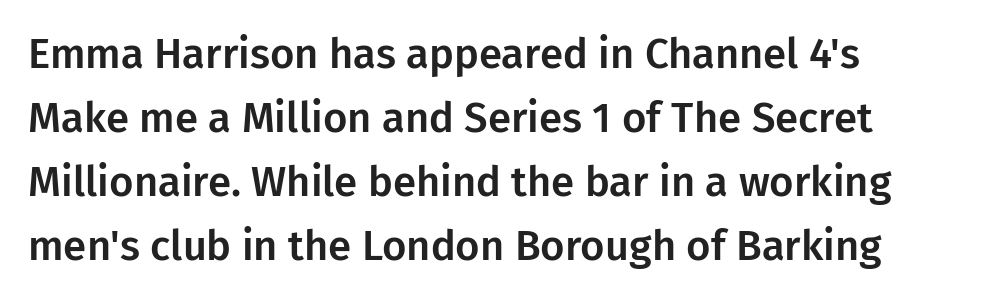
{"serif": "no", "italic": "no", "width": "normal", "stroke_contrast": "low", "x_height": "medium", "monospaced": "no", "underline": "no", "align": "left", "line_spacing": "normal", "line_spacing_ratio": 1.52, "letter_spacing": "normal", "letter_spacing_em": 0.0, "glyph_px": 42}
